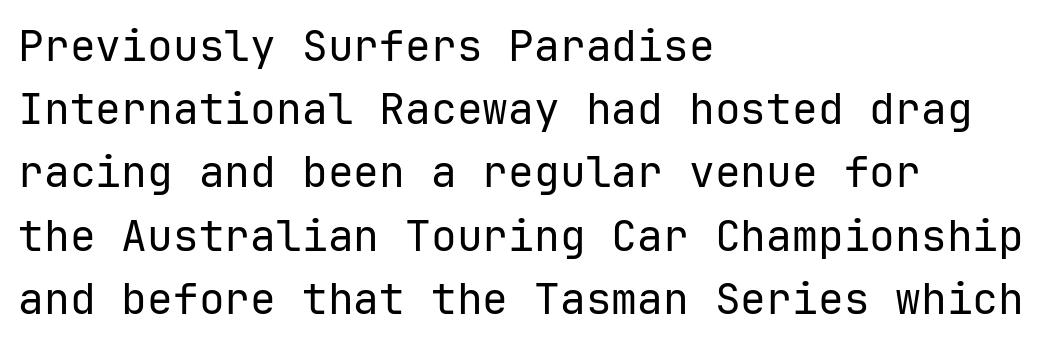
{"serif": "no", "italic": "no", "bold": "no", "weight": "regular", "width": "normal", "stroke_contrast": "low", "x_height": "medium", "monospaced": "yes", "underline": "no", "align": "left", "line_spacing": "normal", "line_spacing_ratio": 1.47, "letter_spacing": "normal", "letter_spacing_em": 0.0, "glyph_px": 43}
